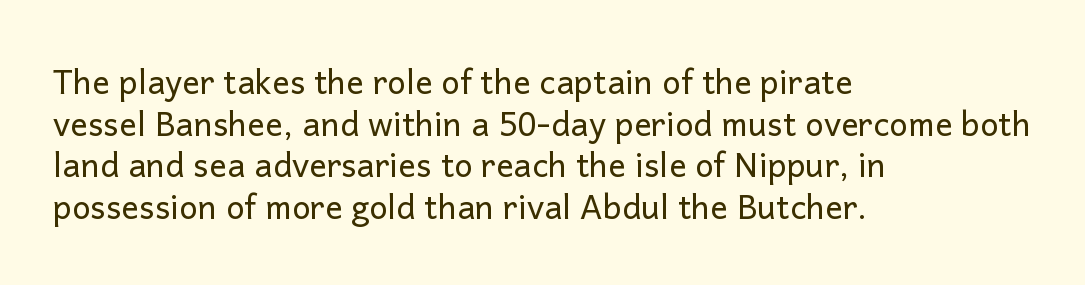
Q: Is the text bold? A: No.
Q: Is the text italic (slanted)? A: No, it is upright.
Q: Is the typeface a serif or a sans-serif typeface? A: Sans-serif.
Q: Is the text underlined? A: No.
Q: How is the paragraph aligned? A: Left-aligned.
Q: Is the spacing between letters normal or unusually wide? A: Normal.
Q: Is the spacing between lines tight, normal or loose? A: Normal.
Q: Width (condensed, normal, or wide)? A: Normal.
Q: Stroke contrast? A: Low.
Q: x-height? A: Medium.
Q: Monospaced? A: No.
